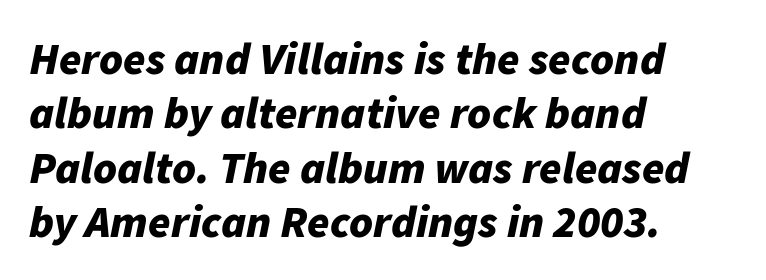
Q: Is the text bold? A: Yes.
Q: Is the text italic (slanted)? A: Yes, it leans right by about 11 degrees.
Q: Is the text underlined? A: No.
Q: How is the paragraph aligned? A: Left-aligned.
Q: Is the spacing between letters normal or unusually wide? A: Normal.
Q: Width (condensed, normal, or wide)? A: Normal.
Q: Stroke contrast? A: Low.
Q: x-height? A: Medium.
Q: Monospaced? A: No.
